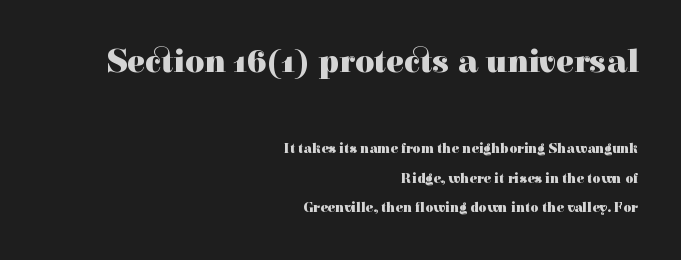
The lettering stays uniformly vertical, giving the passage a roman look. Note: larger setting up top, smaller setting below. Vertical spacing — loose. The passage shown is not underscored anywhere.
